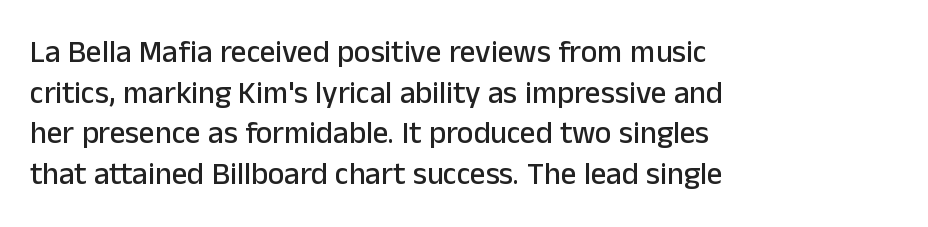
Q: Is the text italic (slanted)? A: No, it is upright.
Q: Is the typeface a serif or a sans-serif typeface? A: Sans-serif.
Q: Is the text underlined? A: No.
Q: How is the paragraph aligned? A: Left-aligned.
Q: Is the spacing between letters normal or unusually wide? A: Normal.
Q: Is the spacing between lines tight, normal or loose? A: Normal.
Q: Width (condensed, normal, or wide)? A: Normal.
Q: Stroke contrast? A: Low.
Q: x-height? A: Medium.
Q: Monospaced? A: No.
